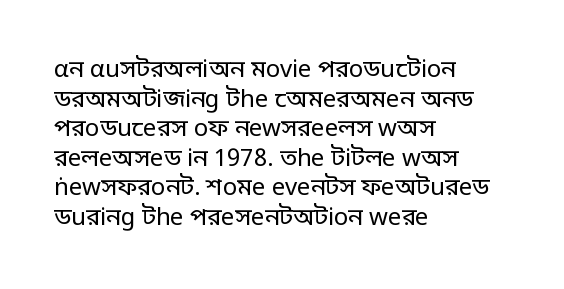
The image shows 24 px text type, upright; set left-aligned, line spacing 1.23x, normal letter spacing, not underlined.
